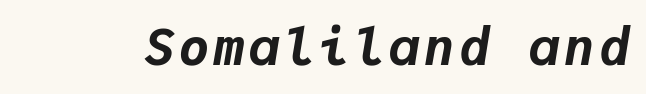
Q: Is the text bold? A: Yes.
Q: Is the text italic (slanted)? A: Yes, it leans right by about 9 degrees.
Q: Is the text underlined? A: No.
Q: Width (condensed, normal, or wide)? A: Normal.
Q: Stroke contrast? A: Low.
Q: x-height? A: Medium.
Q: Monospaced? A: Yes.
